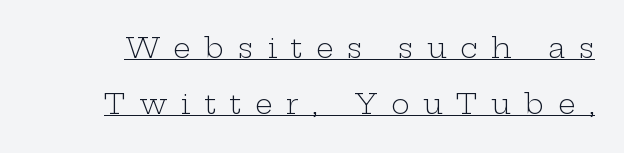
{"serif": "yes", "italic": "no", "bold": "no", "weight": "light", "width": "wide", "stroke_contrast": "low", "x_height": "medium", "monospaced": "no", "underline": "yes", "line_spacing": "loose", "line_spacing_ratio": 2.01, "letter_spacing": "wide", "letter_spacing_em": 0.49, "glyph_px": 28}
